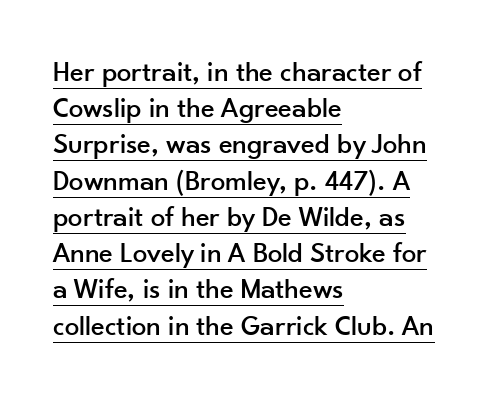
Q: Is the text italic (slanted)? A: No, it is upright.
Q: Is the typeface a serif or a sans-serif typeface? A: Sans-serif.
Q: Is the text underlined? A: Yes.
Q: How is the paragraph aligned? A: Left-aligned.
Q: Is the spacing between letters normal or unusually wide? A: Normal.
Q: Is the spacing between lines tight, normal or loose? A: Normal.
Q: Width (condensed, normal, or wide)? A: Normal.
Q: Stroke contrast? A: Low.
Q: x-height? A: Small.
Q: Monospaced? A: No.
